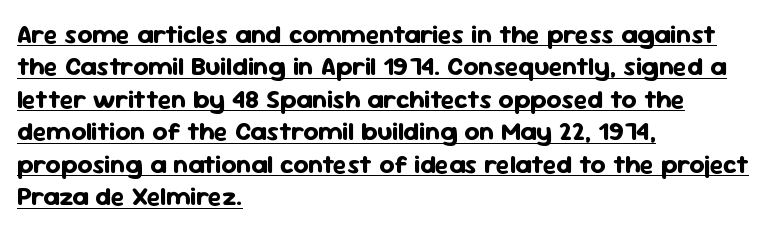
Q: Is the text bold? A: Yes.
Q: Is the text italic (slanted)? A: No, it is upright.
Q: Is the text underlined? A: Yes.
Q: How is the paragraph aligned? A: Left-aligned.
Q: Is the spacing between letters normal or unusually wide? A: Normal.
Q: Is the spacing between lines tight, normal or loose? A: Normal.
